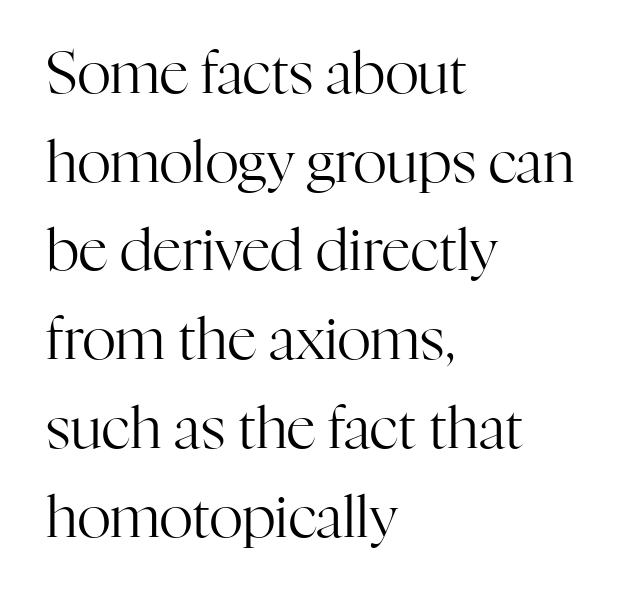
Summary of vertical rhythm: regular, with standard interline spacing. Compared with a typical body face, this is equally light or lighter still. The strip under each line holds only bare page. Are there feet on the stems? There are — it's a serif.
